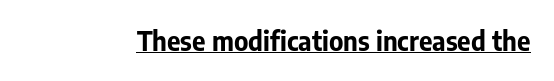
Q: Is the text bold? A: Yes.
Q: Is the text italic (slanted)? A: No, it is upright.
Q: Is the text underlined? A: Yes.
Q: Is the spacing between letters normal or unusually wide? A: Normal.
